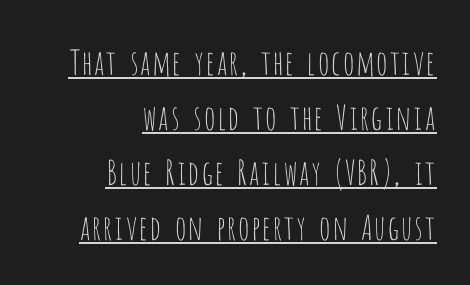
{"serif": "no", "italic": "no", "bold": "no", "weight": "thin", "width": "condensed", "stroke_contrast": "low", "x_height": "large", "monospaced": "no", "underline": "yes", "align": "right", "line_spacing": "normal", "line_spacing_ratio": 1.62, "letter_spacing": "normal", "letter_spacing_em": 0.0, "glyph_px": 34}
